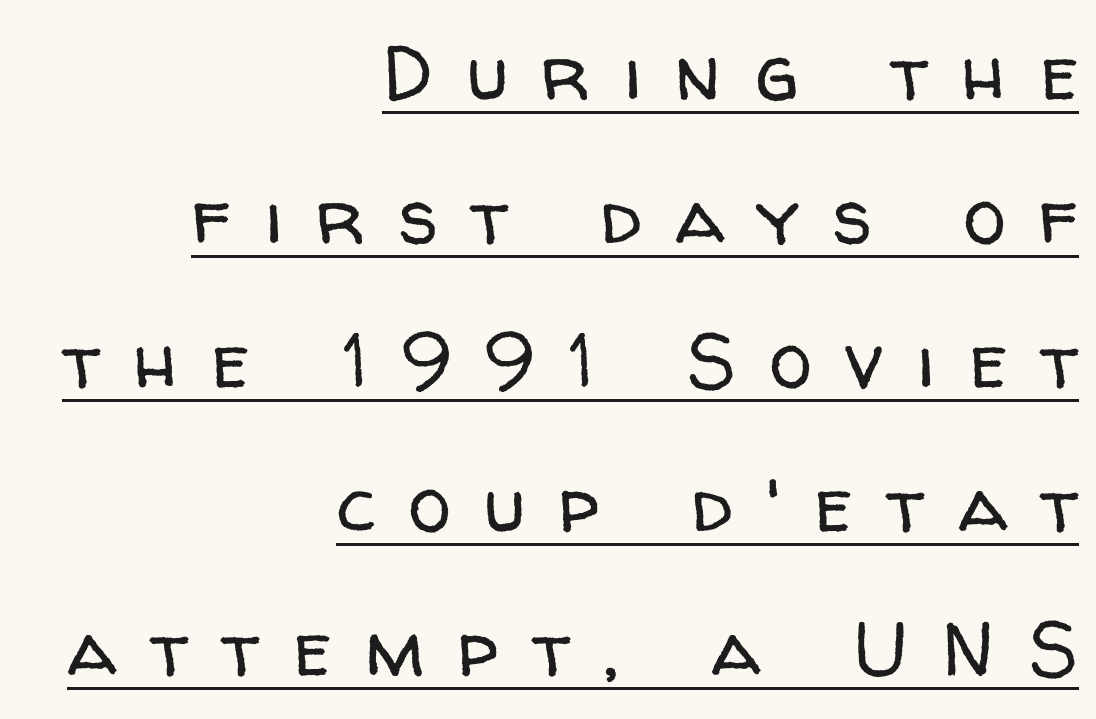
The image shows 77 px regular-weight sans-serif type, upright; set right-aligned, line spacing 1.87x, unusually wide letter spacing (+0.44 em), underlined; low stroke contrast and a medium x-height.
